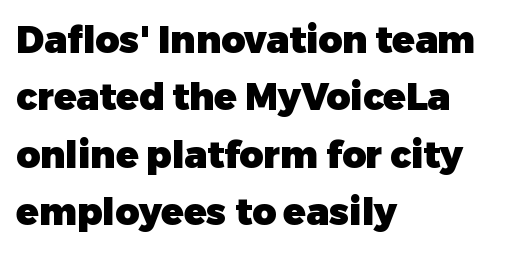
The image shows 37 px heavy sans-serif type, upright; set left-aligned, normal line spacing (1.55x), normal letter spacing, not underlined; low stroke contrast and a medium x-height.
